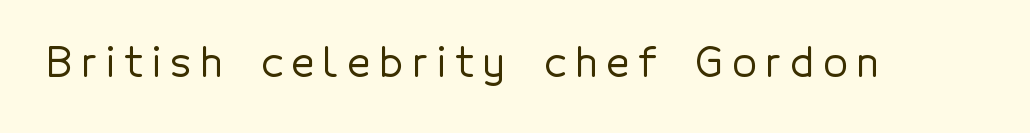
Unlike a traditional serif, this face leaves its strokes unadorned. Think of a printed novel: that variable character pitch is what you see here. What stands out about the letter spacing? Its width — letters are far apart. You can tell it's not italic because the verticals are truly vertical.
